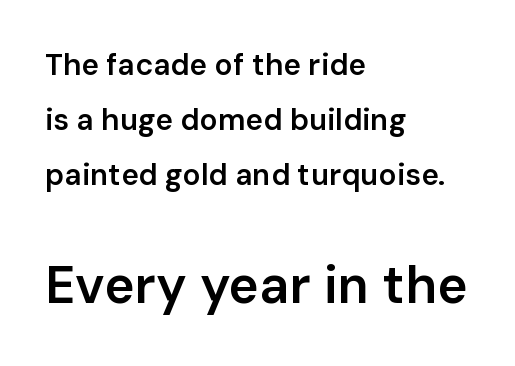
The image shows 52 px semibold sans-serif type, upright; set left-aligned, line spacing 1.83x, normal letter spacing, not underlined; the second (bottom) block is 1.73x larger; low stroke contrast and a medium x-height.
